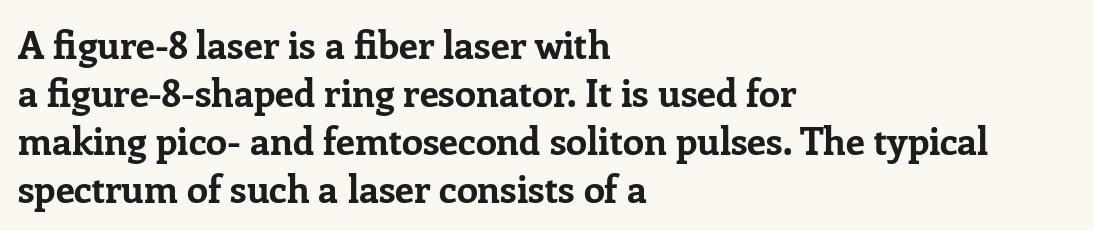
The image shows 38 px bold serif type, upright; set left-aligned, normal line spacing (1.26x), normal letter spacing, not underlined; low stroke contrast and a medium x-height.
